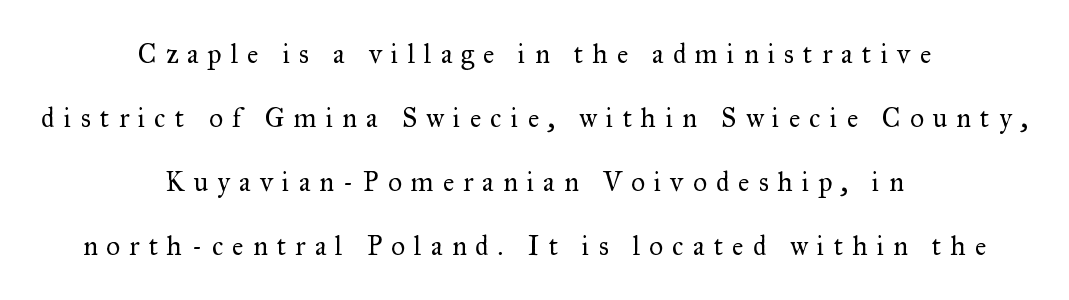
Q: Is the text bold? A: No.
Q: Is the text italic (slanted)? A: No, it is upright.
Q: Is the text underlined? A: No.
Q: How is the paragraph aligned? A: Centered.
Q: Is the spacing between letters normal or unusually wide? A: Unusually wide.
Q: Is the spacing between lines tight, normal or loose? A: Loose.
